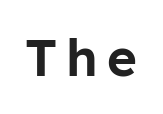
The image shows 51 px sans-serif type, upright; set not underlined; low stroke contrast and a medium x-height.
